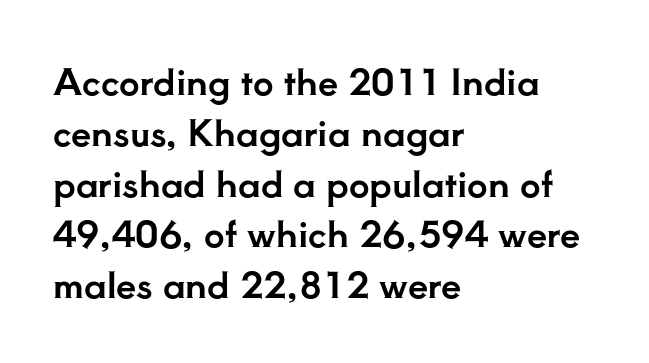
{"serif": "yes", "italic": "no", "width": "normal", "stroke_contrast": "low", "x_height": "small", "monospaced": "no", "underline": "no", "align": "left", "line_spacing": "normal", "line_spacing_ratio": 1.41, "letter_spacing": "normal", "letter_spacing_em": 0.0, "glyph_px": 36}
